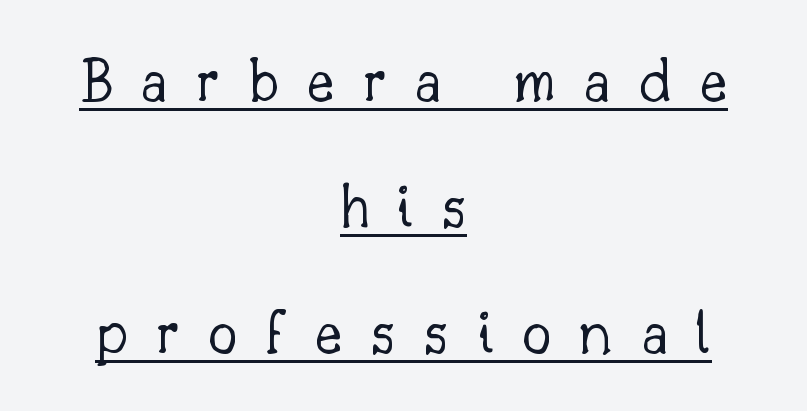
The image shows 66 px light type, upright; set centered, loose line spacing (1.91x), unusually wide letter spacing (+0.43 em), underlined; low stroke contrast and a small x-height.
